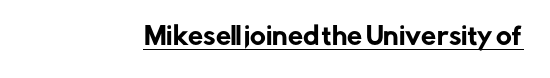
The image shows 24 px text type, upright; set normal letter spacing, underlined.
